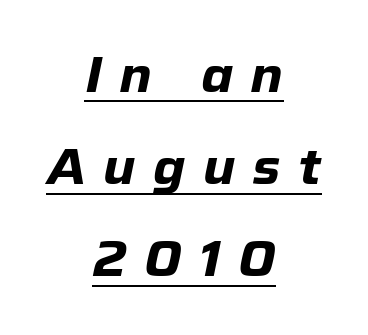
If you folded the block vertically in half, each line would mirror itself in length. This rendering widens character spacing well past its baseline value. A typographer would call this underscored text. Every character sits at an angle, as italics do. The rendering uses natural spacing where letterforms have individual widths.
